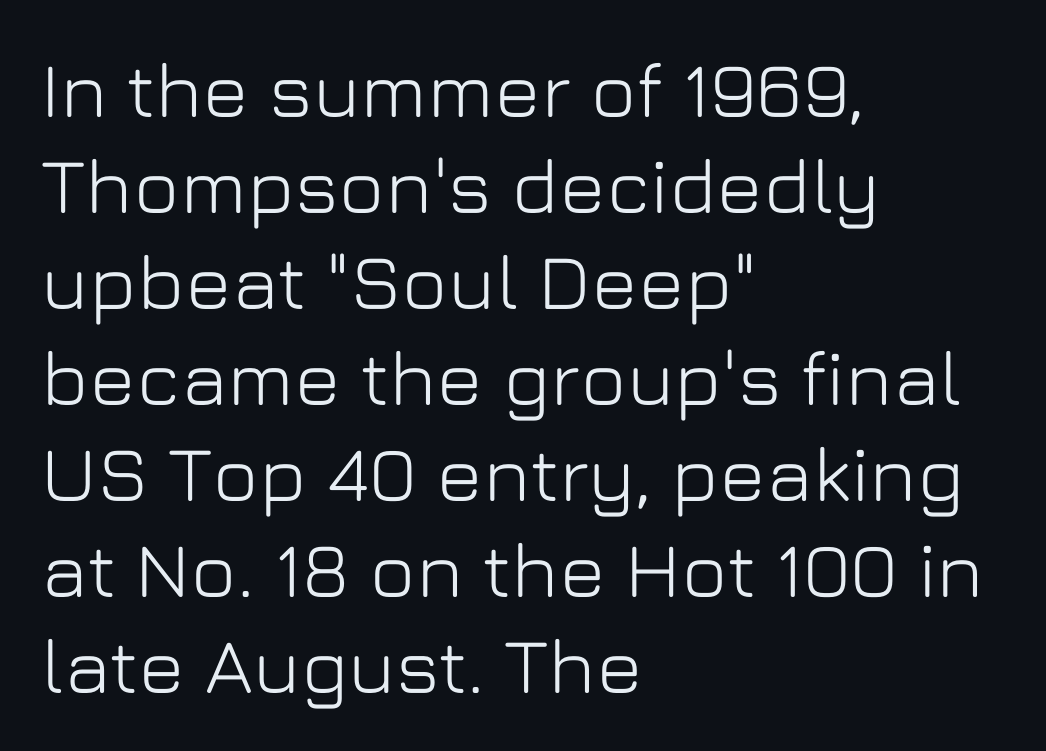
Left-aligned paragraph, ragged on the right. What kind of face is this? One without serifs — a sans. The baseline area is clear. Does the lettering tilt? It doesn't — this is upright. The rendering uses natural spacing where letterforms have individual widths. Default kerning and tracking; the words read as compact shapes.
